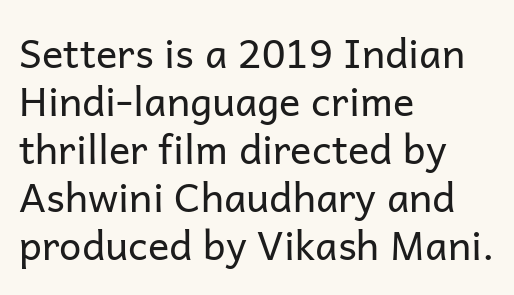
{"serif": "no", "italic": "no", "bold": "no", "weight": "regular", "width": "normal", "stroke_contrast": "low", "x_height": "medium", "monospaced": "no", "underline": "no", "align": "left", "line_spacing_ratio": 1.2, "letter_spacing": "normal", "letter_spacing_em": 0.0, "glyph_px": 40}
